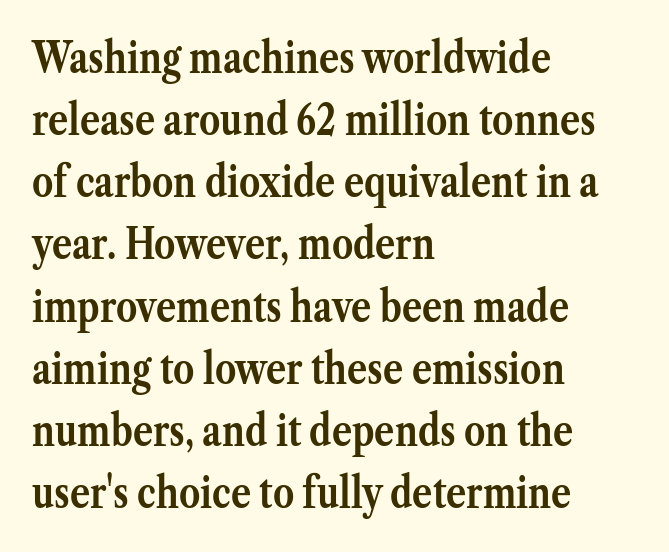
The image shows 42 px semibold serif type, upright; set left-aligned, normal line spacing (1.48x), normal letter spacing, not underlined; medium stroke contrast and a medium x-height.
